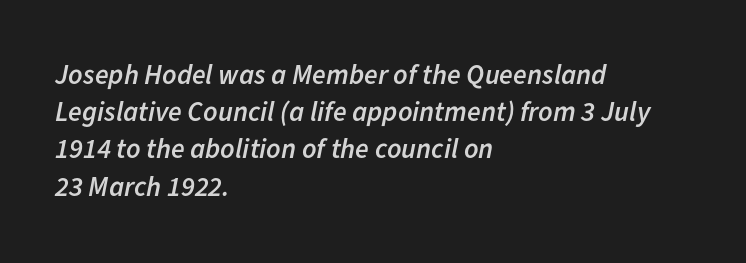
The image shows 28 px semibold type, italic (leaning right); set left-aligned, normal line spacing (1.33x), normal letter spacing, not underlined; low stroke contrast and a medium x-height.
